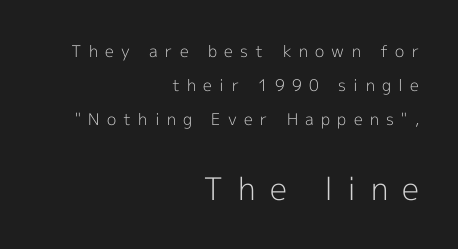
{"serif": "no", "italic": "no", "bold": "no", "weight": "light", "width": "normal", "x_height": "medium", "monospaced": "no", "underline": "no", "align": "right", "line_spacing": "loose", "line_spacing_ratio": 2.12, "letter_spacing": "wide", "letter_spacing_em": 0.46, "larger_block": "second", "size_ratio": 1.94, "glyph_px": 31}
